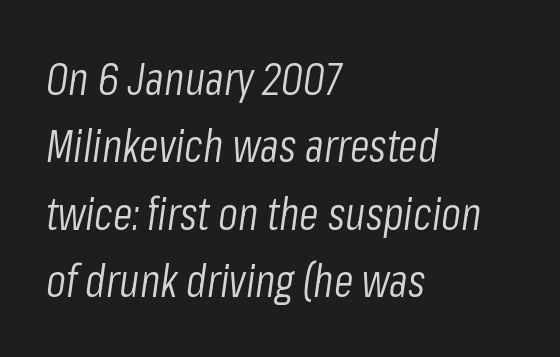
Q: Is the text bold? A: No.
Q: Is the text italic (slanted)? A: Yes, it leans right by about 8 degrees.
Q: Is the text underlined? A: No.
Q: How is the paragraph aligned? A: Left-aligned.
Q: Is the spacing between letters normal or unusually wide? A: Normal.
Q: Is the spacing between lines tight, normal or loose? A: Normal.
Q: Width (condensed, normal, or wide)? A: Condensed.
Q: Stroke contrast? A: Low.
Q: x-height? A: Medium.
Q: Monospaced? A: No.
